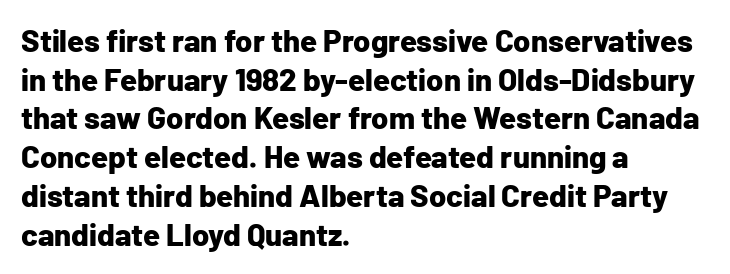
In CSS terms this would be text-align: left. A full-strength bold gives these letters their thick strokes. The rendering keeps characters at their native spacing. Stroke terminals: plain, sans-serif. Posture: straight, roman, zero tilt. Decoration check: the copy has no underline.
